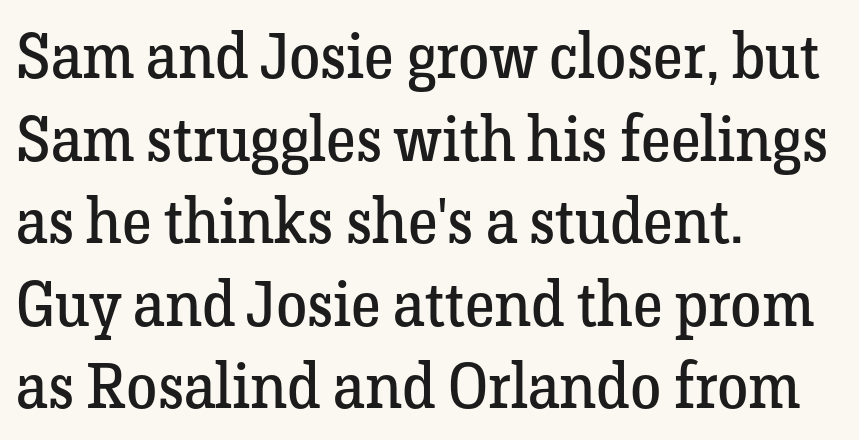
Q: Is the text bold? A: No.
Q: Is the text italic (slanted)? A: No, it is upright.
Q: Is the typeface a serif or a sans-serif typeface? A: Serif.
Q: Is the text underlined? A: No.
Q: How is the paragraph aligned? A: Left-aligned.
Q: Is the spacing between letters normal or unusually wide? A: Normal.
Q: Is the spacing between lines tight, normal or loose? A: Normal.
Q: Width (condensed, normal, or wide)? A: Normal.
Q: Stroke contrast? A: Low.
Q: x-height? A: Medium.
Q: Monospaced? A: No.
